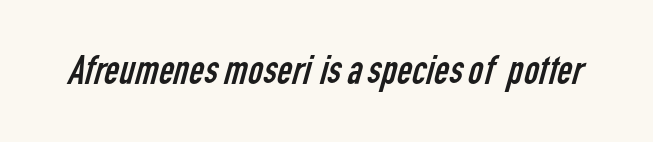
{"serif": "no", "bold": "no", "weight": "regular", "width": "condensed", "stroke_contrast": "low", "x_height": "medium", "monospaced": "no", "underline": "no", "letter_spacing": "normal", "letter_spacing_em": 0.0, "glyph_px": 41}
